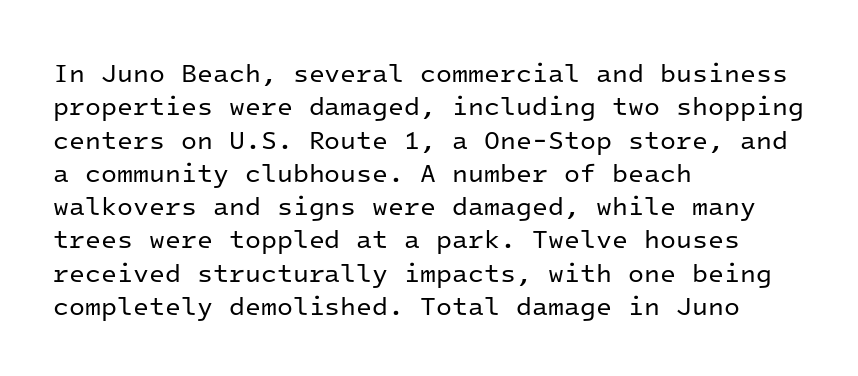
{"italic": "no", "bold": "no", "underline": "no", "align": "left", "line_spacing": "normal", "line_spacing_ratio": 1.28, "letter_spacing": "normal", "letter_spacing_em": 0.0, "glyph_px": 26}
